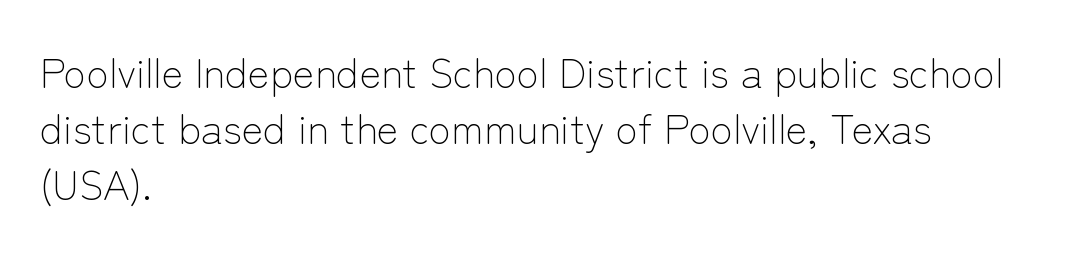
Q: Is the text bold? A: No.
Q: Is the text italic (slanted)? A: No, it is upright.
Q: Is the typeface a serif or a sans-serif typeface? A: Sans-serif.
Q: Is the text underlined? A: No.
Q: How is the paragraph aligned? A: Left-aligned.
Q: Is the spacing between letters normal or unusually wide? A: Normal.
Q: Is the spacing between lines tight, normal or loose? A: Normal.
Q: Width (condensed, normal, or wide)? A: Normal.
Q: Stroke contrast? A: Low.
Q: x-height? A: Medium.
Q: Monospaced? A: No.
